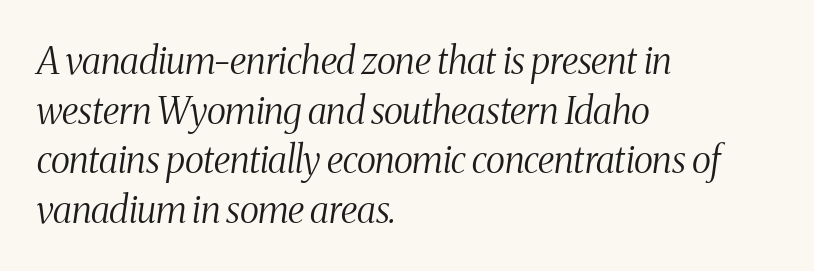
Q: Is the text bold? A: No.
Q: Is the text italic (slanted)? A: Yes, it leans right by about 8 degrees.
Q: Is the typeface a serif or a sans-serif typeface? A: Serif.
Q: Is the text underlined? A: No.
Q: How is the paragraph aligned? A: Left-aligned.
Q: Is the spacing between letters normal or unusually wide? A: Normal.
Q: Is the spacing between lines tight, normal or loose? A: Normal.
Q: Width (condensed, normal, or wide)? A: Condensed.
Q: Stroke contrast? A: Medium.
Q: x-height? A: Medium.
Q: Monospaced? A: No.
